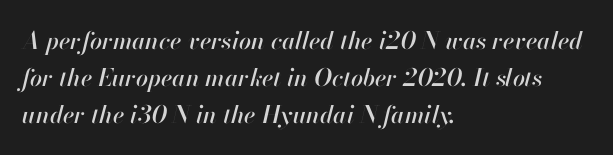
Baseline-to-baseline distance is the conventional proportion of letter height. If you drew a ruler down the left edge, every line would touch it. Each row of text sits above clean, open space. This sample uses an oblique cut, with every glyph tilted off the vertical. Default kerning and tracking; the words read as compact shapes.
